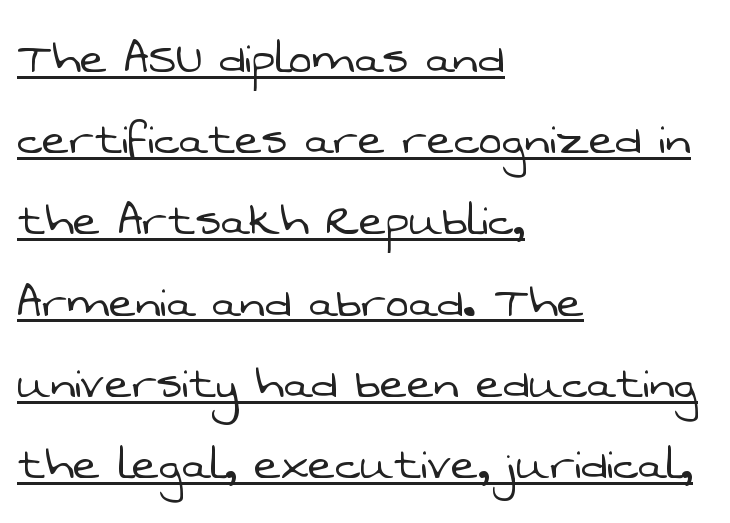
The strokes carry an ordinary text weight at most. Caption: multi-line text, flush left, ragged right. Honestly, the row spacing looks completely unremarkable. The face used here is rendered with its standard letterfit.
